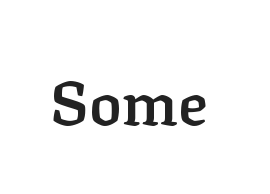
{"serif": "yes", "italic": "no", "bold": "semi", "weight": "semibold", "width": "normal", "stroke_contrast": "low", "x_height": "medium", "monospaced": "no", "underline": "no", "letter_spacing": "normal", "letter_spacing_em": 0.0, "glyph_px": 61}
